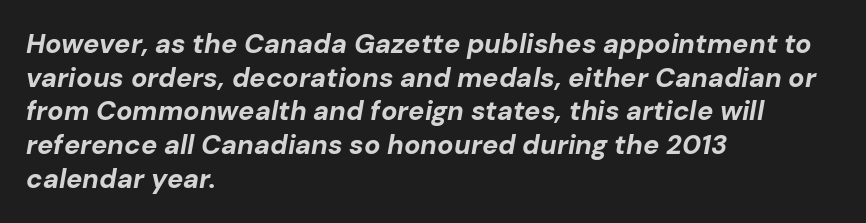
{"italic": "yes", "lean": "right", "slant_degrees": 10, "bold": "yes", "underline": "no", "align": "left", "line_spacing": "normal", "line_spacing_ratio": 1.25, "letter_spacing": "normal", "letter_spacing_em": 0.0, "glyph_px": 27}
